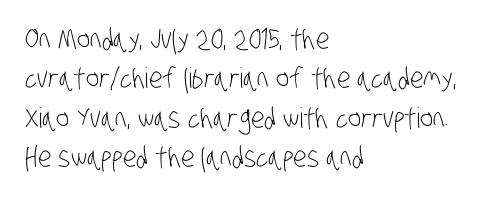
Q: Is the text bold? A: No.
Q: Is the typeface a serif or a sans-serif typeface? A: Sans-serif.
Q: Is the text underlined? A: No.
Q: How is the paragraph aligned? A: Left-aligned.
Q: Is the spacing between letters normal or unusually wide? A: Normal.
Q: Is the spacing between lines tight, normal or loose? A: Normal.
Q: Width (condensed, normal, or wide)? A: Condensed.
Q: Stroke contrast? A: Low.
Q: x-height? A: Large.
Q: Monospaced? A: No.
